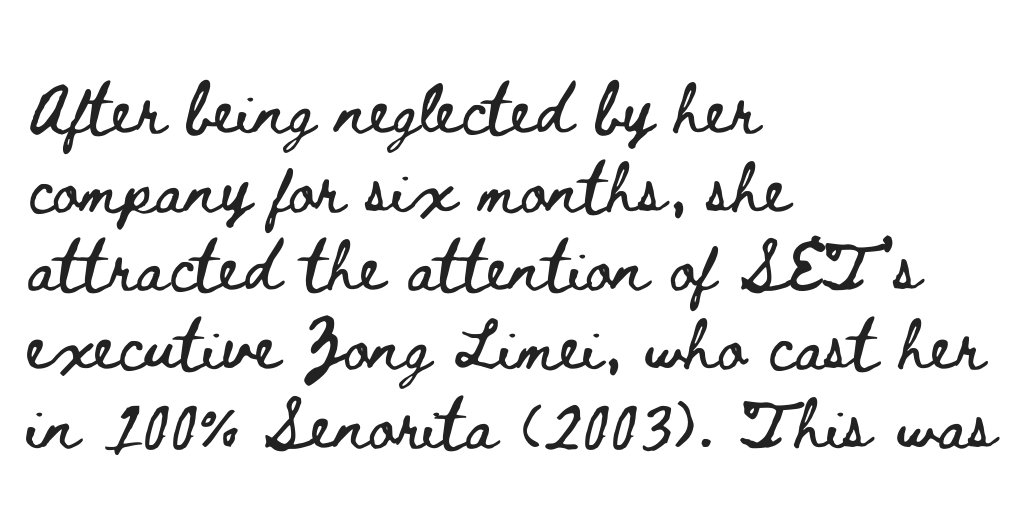
{"width": "wide", "stroke_contrast": "low", "x_height": "small", "monospaced": "no", "underline": "no", "align": "left", "line_spacing_ratio": 1.23, "letter_spacing": "normal", "letter_spacing_em": 0.0, "glyph_px": 64}
